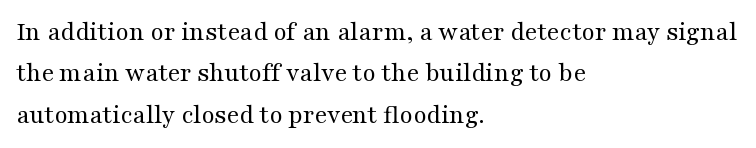
The image shows 27 px text type, upright; set left-aligned, normal line spacing (1.53x), normal letter spacing, not underlined.
